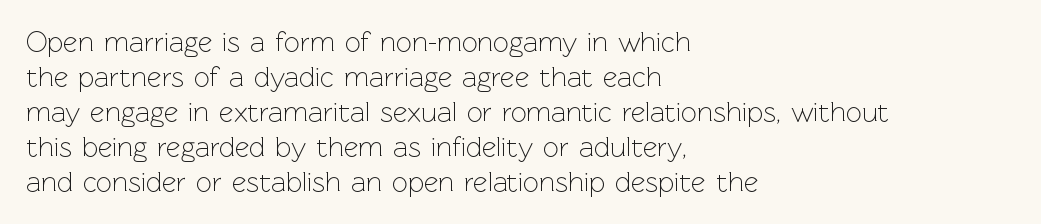
{"serif": "no", "italic": "no", "bold": "no", "weight": "light", "width": "normal", "stroke_contrast": "low", "x_height": "medium", "monospaced": "no", "underline": "no", "align": "left", "line_spacing": "normal", "line_spacing_ratio": 1.25, "letter_spacing": "normal", "letter_spacing_em": 0.0, "glyph_px": 28}
